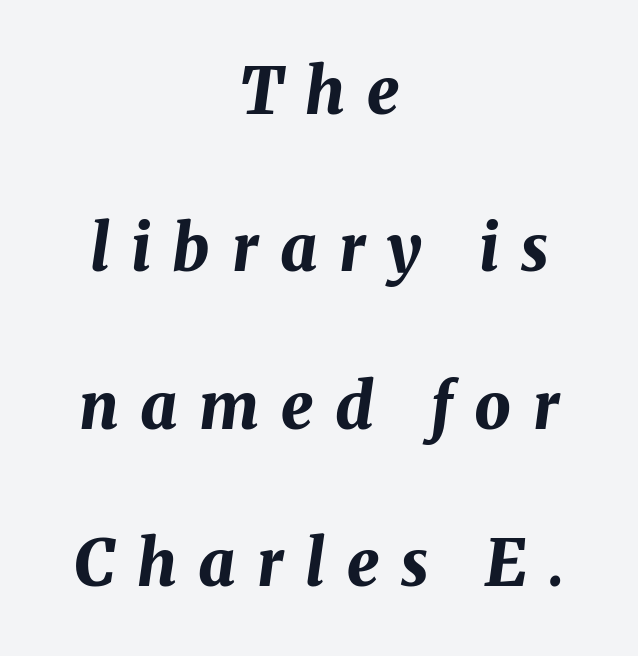
{"italic": "yes", "lean": "right", "slant_degrees": 8, "bold": "yes", "weight": "bold", "width": "normal", "stroke_contrast": "medium", "x_height": "medium", "monospaced": "no", "underline": "no", "align": "center", "line_spacing": "loose", "line_spacing_ratio": 2.46, "letter_spacing": "wide", "letter_spacing_em": 0.34, "glyph_px": 64}
